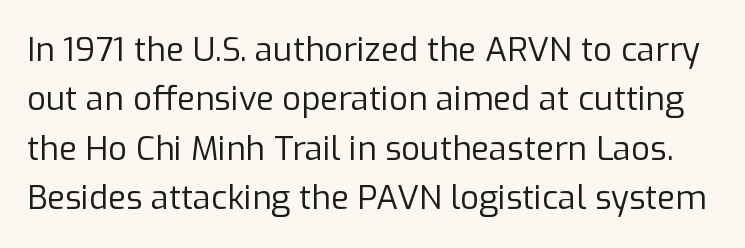
Bold? No — there's no thickening of the strokes. The designer went with a sans here, leaving each stem footless. The rendering keeps characters at their native spacing. Descenders hang freely into open space. The typography opts for an upright posture over an oblique one.
